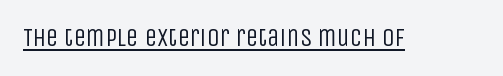
{"italic": "no", "bold": "no", "underline": "yes", "letter_spacing": "normal", "letter_spacing_em": 0.0, "glyph_px": 25}
